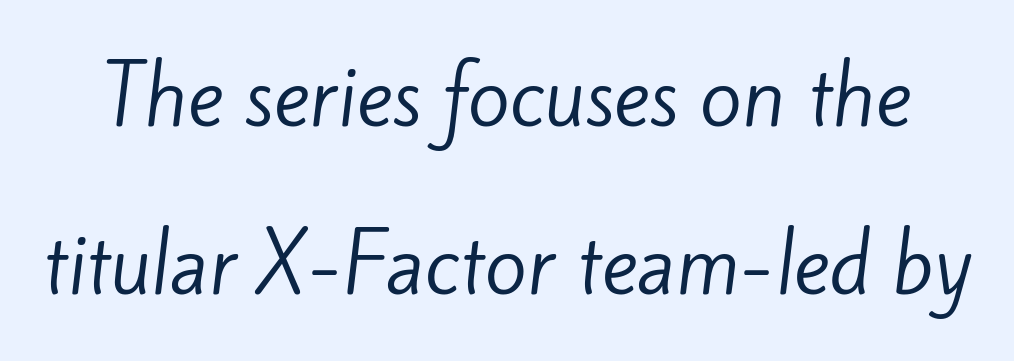
The image shows 77 px regular-weight sans-serif type; set loose line spacing (2.18x), normal letter spacing, not underlined; low stroke contrast and a small x-height.
